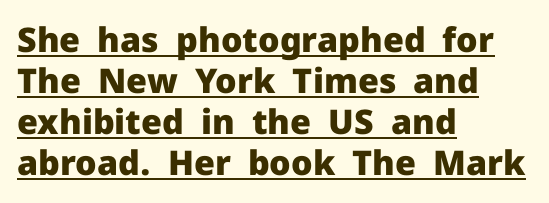
Q: Is the text bold? A: Yes.
Q: Is the text italic (slanted)? A: No, it is upright.
Q: Is the typeface a serif or a sans-serif typeface? A: Sans-serif.
Q: Is the text underlined? A: Yes.
Q: How is the paragraph aligned? A: Left-aligned.
Q: Is the spacing between letters normal or unusually wide? A: Normal.
Q: Width (condensed, normal, or wide)? A: Normal.
Q: Stroke contrast? A: Low.
Q: x-height? A: Medium.
Q: Monospaced? A: No.
